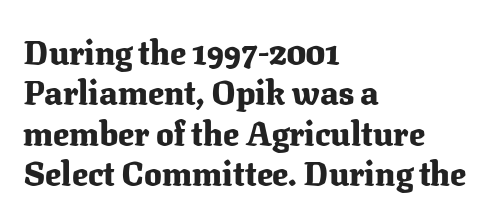
The image shows 33 px heavy serif type, upright; set left-aligned, line spacing 1.22x, normal letter spacing, not underlined; medium stroke contrast and a medium x-height.
